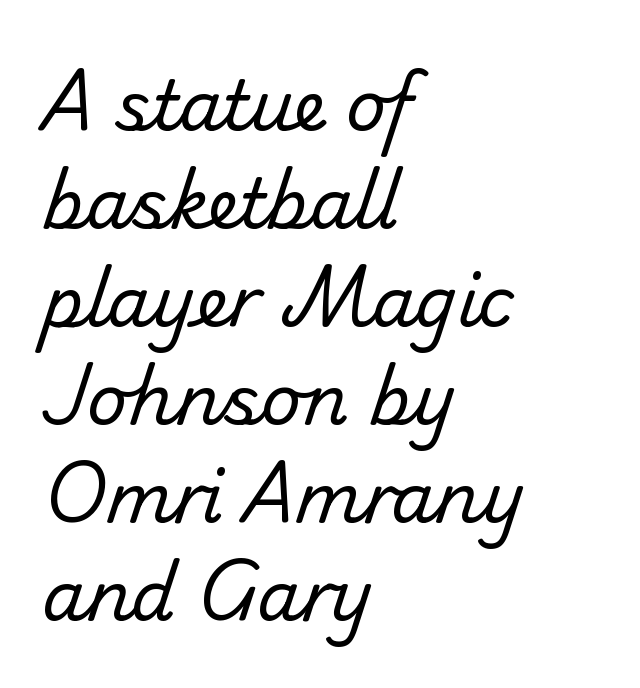
Compared with typical body copy, the letter spacing here is the same. Is this a heavy cut? Hardly; it is regular or lighter. Looks like regular typesetting: each glyph gets only the width it needs. Horizontally, the lines are justified to the leading edge only. Observe the absence of serifs on each vertical stroke in this sample. Clear beneath every line of the passage.
